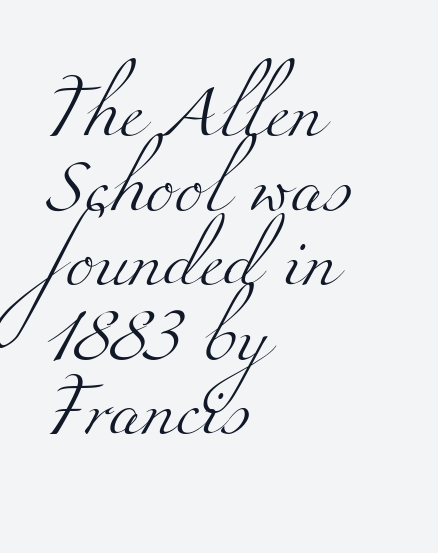
Beneath every word, the page is bare. You could call the tracking neutral — neither tight nor loose. Is this a fixed-width face? No — the glyphs have proportional, varying widths. Leading matches the norm, producing a regular column. Alignment: flush left.
